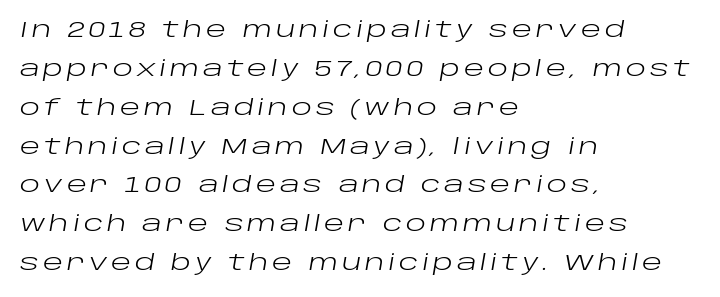
Q: Is the text bold? A: No.
Q: Is the text italic (slanted)? A: Yes, it leans right by about 10 degrees.
Q: Is the text underlined? A: No.
Q: How is the paragraph aligned? A: Left-aligned.
